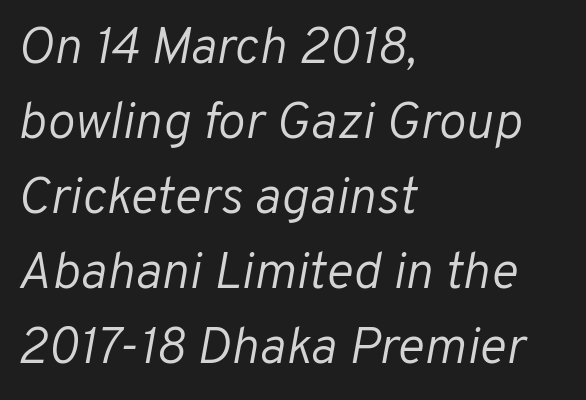
The image shows 52 px light type, italic (leaning right); set left-aligned, normal line spacing (1.44x), normal letter spacing, not underlined; low stroke contrast and a medium x-height.
